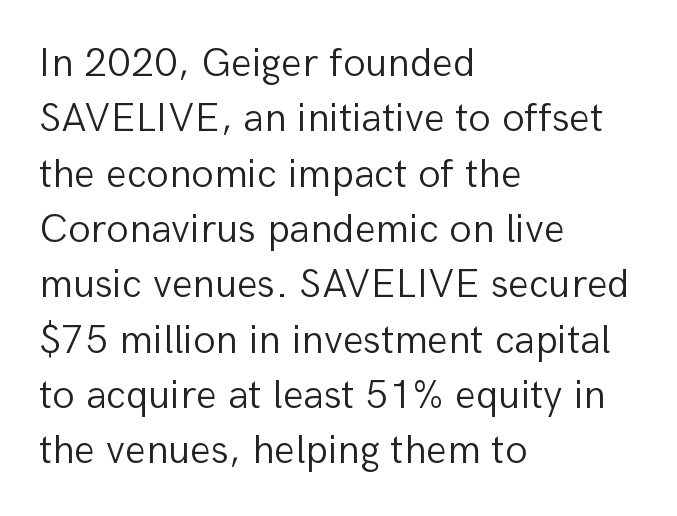
The image shows 41 px light sans-serif type, upright; set left-aligned, normal line spacing (1.35x), normal letter spacing, not underlined; low stroke contrast and a medium x-height.
